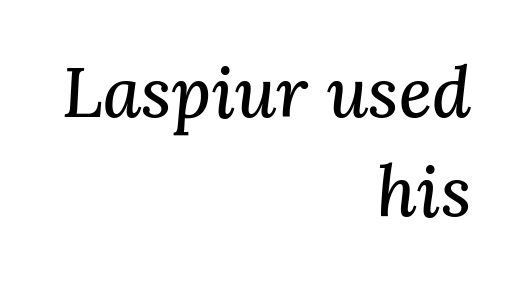
{"serif": "yes", "italic": "yes", "lean": "right", "slant_degrees": 3, "width": "normal", "stroke_contrast": "medium", "x_height": "medium", "monospaced": "no", "underline": "no", "align": "right", "line_spacing": "normal", "line_spacing_ratio": 1.41, "letter_spacing": "normal", "letter_spacing_em": 0.0, "glyph_px": 70}
